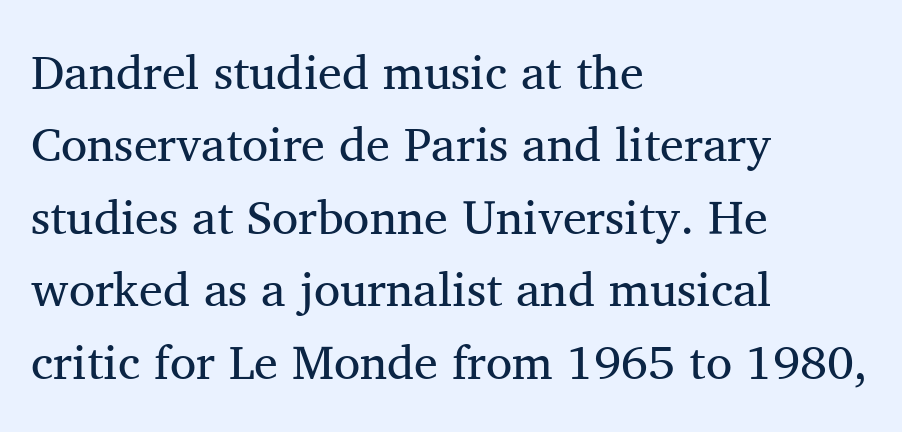
Tracking here is standard; glyphs follow each other at the usual distance. The letters stand upright; this is a roman face. Proportional: the letters do not fall into vertical columns. Regarding serifs, this sample has them. Vertically, the passage feels balanced, rows spaced as you'd expect. Glance below the letters and you will spot only blank space.
